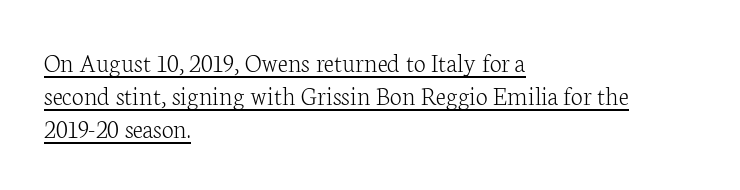
{"italic": "no", "bold": "no", "underline": "yes", "align": "left", "line_spacing_ratio": 1.23, "letter_spacing": "normal", "letter_spacing_em": 0.0, "glyph_px": 27}
